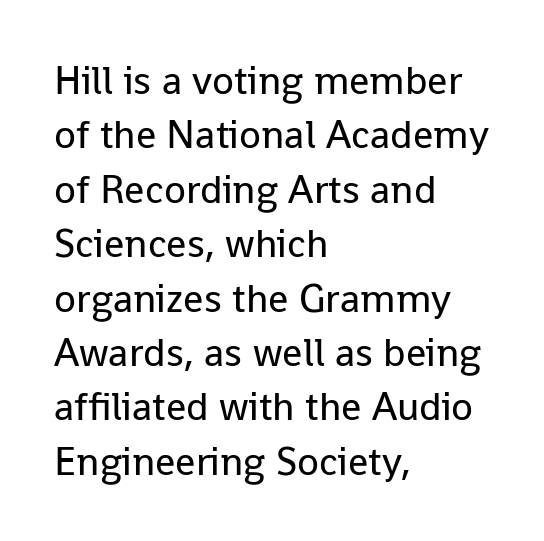
The lines sit at an ordinary, default distance from one another. The setting favours the left margin, as ordinary paragraphs usually do. Upright lettering throughout. Nothing unusual about the tracking: characters are spaced as the font intends. Here the designer chose a conventional face with non-uniform glyph widths.
